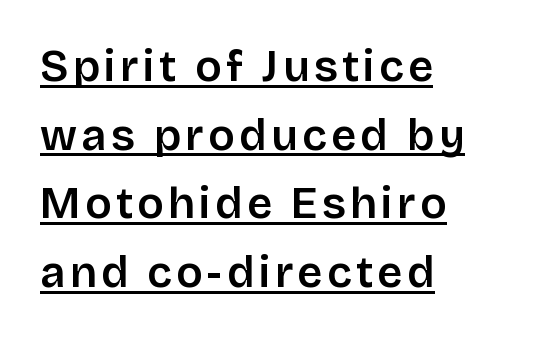
The image shows 44 px sans-serif type, upright; set left-aligned, normal line spacing (1.56x), underlined; low stroke contrast and a large x-height.
